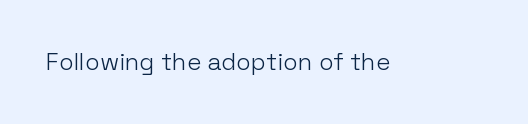
The image shows 24 px text type, upright; set normal letter spacing, not underlined.
